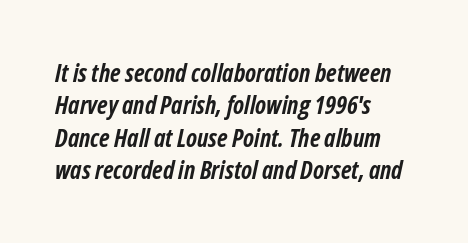
{"italic": "yes", "lean": "right", "slant_degrees": 12, "bold": "yes", "underline": "no", "align": "left", "line_spacing": "normal", "line_spacing_ratio": 1.3, "letter_spacing": "normal", "letter_spacing_em": 0.0, "glyph_px": 25}
